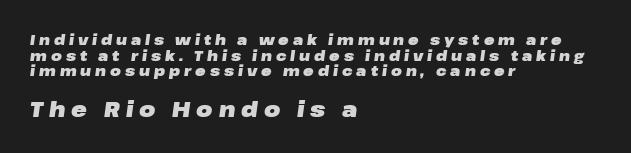
Q: Is the text bold? A: Yes.
Q: Is the text italic (slanted)? A: Yes, it leans right by about 8 degrees.
Q: Is the text underlined? A: No.
Q: How is the paragraph aligned? A: Left-aligned.
Q: Is the spacing between letters normal or unusually wide? A: Unusually wide.
Q: Is the spacing between lines tight, normal or loose? A: Tight.
Q: Which block of text is set in a larger size, the first (top) or the second (bottom)? A: The second (bottom) one.
